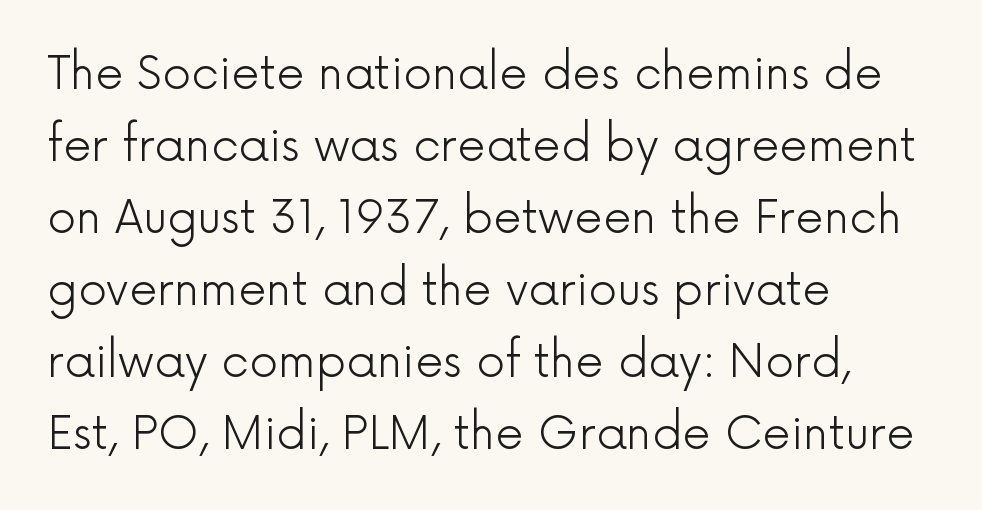
Q: Is the text bold? A: No.
Q: Is the text italic (slanted)? A: No, it is upright.
Q: Is the typeface a serif or a sans-serif typeface? A: Sans-serif.
Q: Is the text underlined? A: No.
Q: How is the paragraph aligned? A: Left-aligned.
Q: Is the spacing between letters normal or unusually wide? A: Normal.
Q: Is the spacing between lines tight, normal or loose? A: Normal.
Q: Width (condensed, normal, or wide)? A: Normal.
Q: x-height? A: Medium.
Q: Monospaced? A: No.
